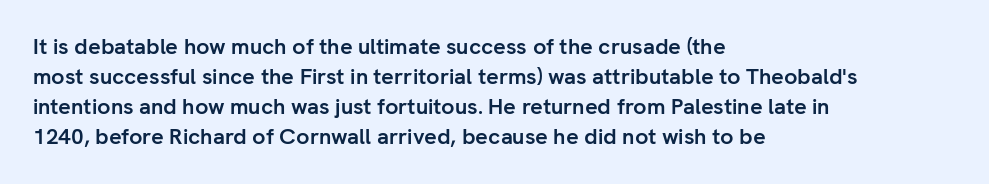
Q: Is the text bold? A: Yes.
Q: Is the text italic (slanted)? A: No, it is upright.
Q: Is the text underlined? A: No.
Q: How is the paragraph aligned? A: Left-aligned.
Q: Is the spacing between letters normal or unusually wide? A: Normal.
Q: Is the spacing between lines tight, normal or loose? A: Normal.
